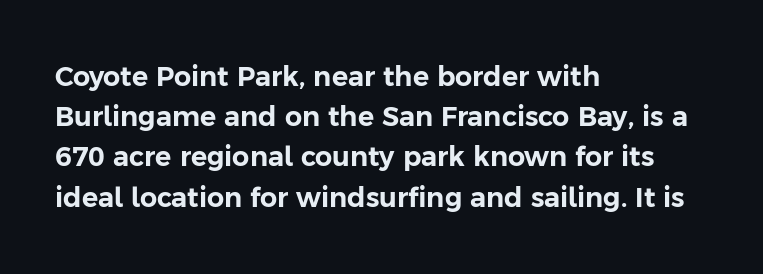
The image shows 27 px text type, upright; set left-aligned, normal line spacing (1.49x), normal letter spacing, not underlined.
